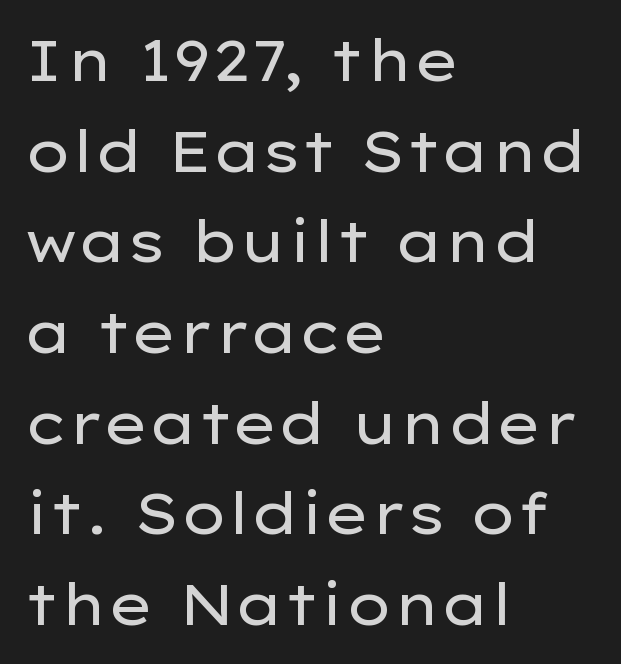
The image shows 57 px regular-weight, wide sans-serif type, upright; set left-aligned, normal line spacing (1.59x), normal letter spacing, not underlined; low stroke contrast and a medium x-height.
